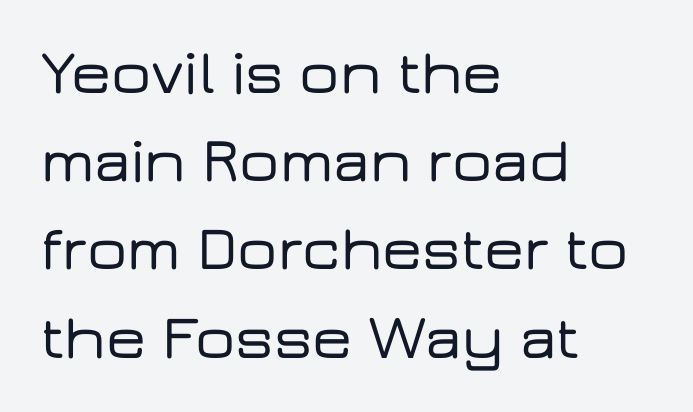
Q: Is the text italic (slanted)? A: No, it is upright.
Q: Is the typeface a serif or a sans-serif typeface? A: Sans-serif.
Q: Is the text underlined? A: No.
Q: How is the paragraph aligned? A: Left-aligned.
Q: Is the spacing between letters normal or unusually wide? A: Normal.
Q: Is the spacing between lines tight, normal or loose? A: Normal.
Q: Width (condensed, normal, or wide)? A: Wide.
Q: Stroke contrast? A: Low.
Q: x-height? A: Medium.
Q: Monospaced? A: No.
